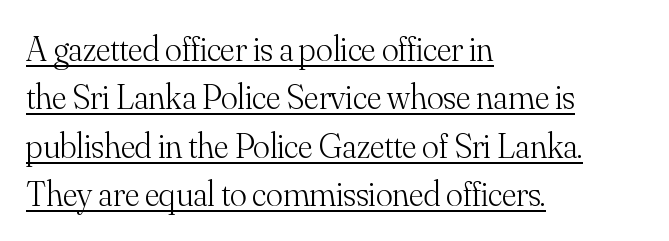
Q: Is the text bold? A: No.
Q: Is the text italic (slanted)? A: No, it is upright.
Q: Is the typeface a serif or a sans-serif typeface? A: Serif.
Q: Is the text underlined? A: Yes.
Q: How is the paragraph aligned? A: Left-aligned.
Q: Is the spacing between letters normal or unusually wide? A: Normal.
Q: Is the spacing between lines tight, normal or loose? A: Normal.
Q: Width (condensed, normal, or wide)? A: Normal.
Q: Stroke contrast? A: Medium.
Q: x-height? A: Small.
Q: Monospaced? A: No.
